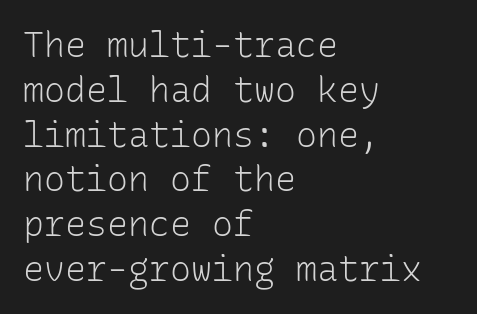
The image shows 35 px light sans-serif type, upright, monospaced; set left-aligned, normal line spacing (1.28x), normal letter spacing, not underlined; low stroke contrast and a medium x-height.
